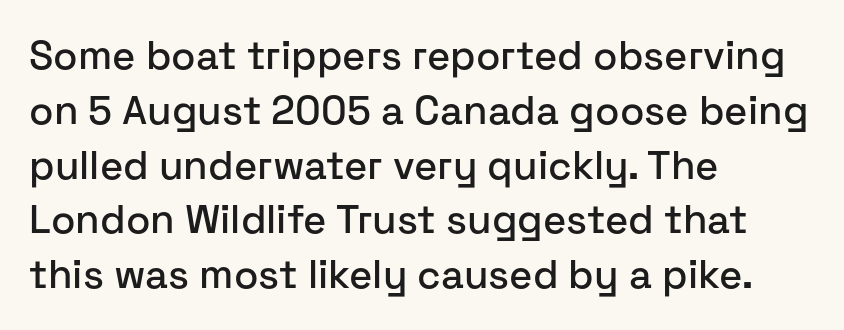
The image shows 40 px sans-serif type, upright; set left-aligned, normal line spacing (1.37x), normal letter spacing, not underlined; low stroke contrast and a medium x-height.
